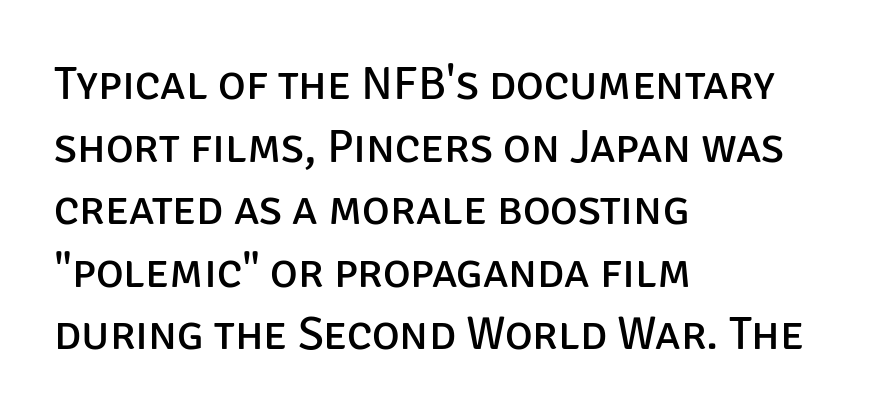
Q: Is the text bold? A: No.
Q: Is the text italic (slanted)? A: No, it is upright.
Q: Is the typeface a serif or a sans-serif typeface? A: Sans-serif.
Q: Is the text underlined? A: No.
Q: How is the paragraph aligned? A: Left-aligned.
Q: Is the spacing between letters normal or unusually wide? A: Normal.
Q: Is the spacing between lines tight, normal or loose? A: Normal.
Q: Width (condensed, normal, or wide)? A: Normal.
Q: Stroke contrast? A: Low.
Q: x-height? A: Large.
Q: Monospaced? A: No.
